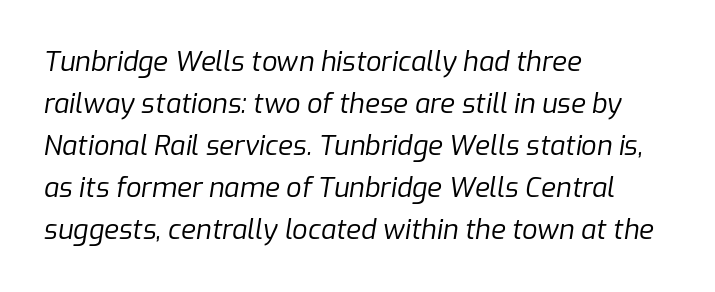
The image shows 27 px text type, italic (leaning right); set left-aligned, normal line spacing (1.56x), normal letter spacing, not underlined.
